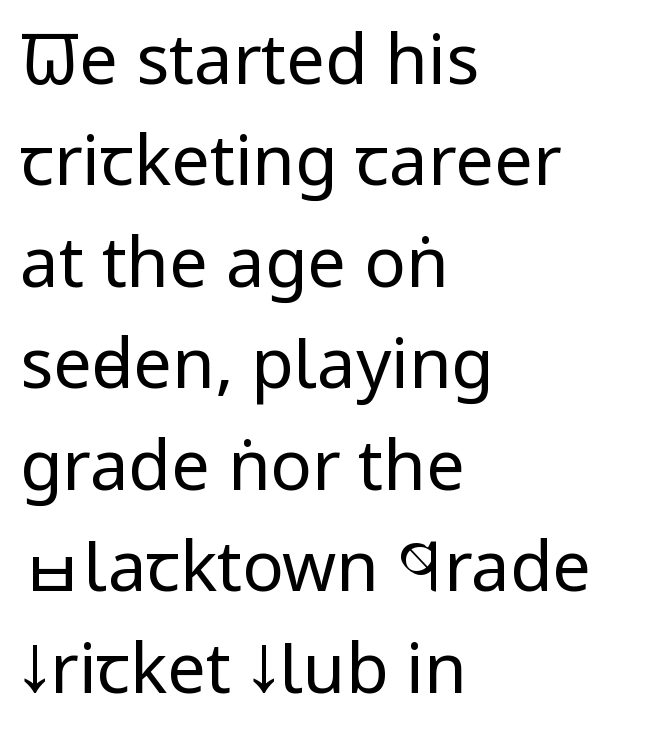
The letters look calm and open, with moderate or lighter stems. This rendering uses left alignment, leaving the right contour irregular. You can tell from the bare stems that sans-serif type was used. Quick note: interline space is typical.
